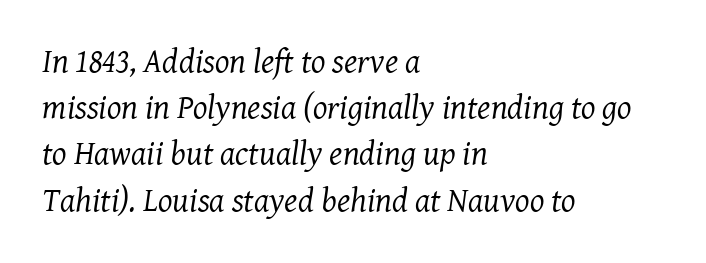
{"serif": "yes", "italic": "yes", "lean": "right", "slant_degrees": 8, "bold": "no", "weight": "regular", "width": "normal", "stroke_contrast": "medium", "x_height": "medium", "monospaced": "no", "underline": "no", "align": "left", "line_spacing": "normal", "line_spacing_ratio": 1.36, "letter_spacing": "normal", "letter_spacing_em": 0.0, "glyph_px": 34}
